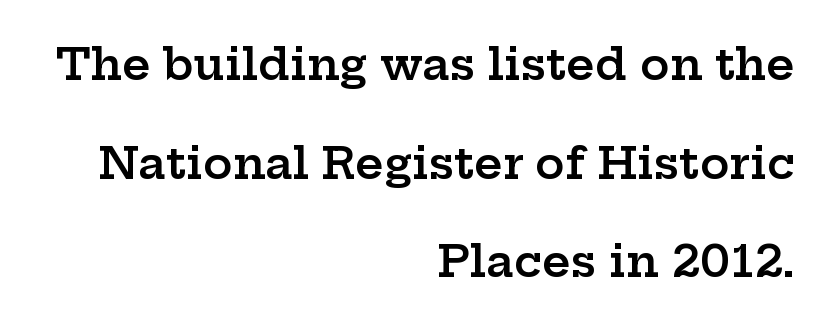
{"serif": "yes", "italic": "no", "bold": "semi", "weight": "semibold", "width": "wide", "stroke_contrast": "low", "x_height": "medium", "monospaced": "no", "underline": "no", "align": "right", "line_spacing": "loose", "line_spacing_ratio": 2.24, "letter_spacing": "normal", "letter_spacing_em": 0.0, "glyph_px": 44}
